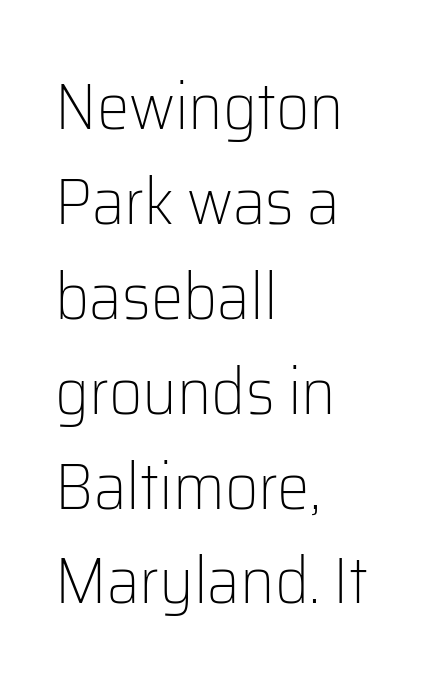
Underlining? Definitely not there. Spacing between characters is what you'd get straight out of the box. Left-aligned paragraph, ragged on the right. Vertical spacing — default. This sample has the flowing, uneven cadence of proportional lettering. It's the straight-up-and-down kind of type.
